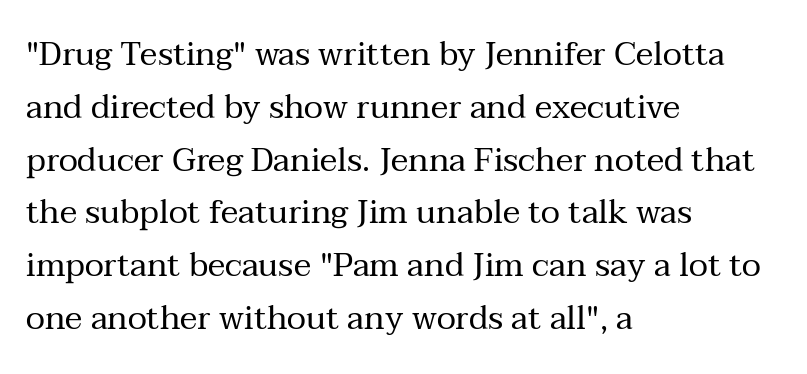
Q: Is the text bold? A: No.
Q: Is the text italic (slanted)? A: No, it is upright.
Q: Is the typeface a serif or a sans-serif typeface? A: Serif.
Q: Is the text underlined? A: No.
Q: How is the paragraph aligned? A: Left-aligned.
Q: Is the spacing between letters normal or unusually wide? A: Normal.
Q: Is the spacing between lines tight, normal or loose? A: Normal.
Q: Width (condensed, normal, or wide)? A: Normal.
Q: Stroke contrast? A: Medium.
Q: x-height? A: Medium.
Q: Monospaced? A: No.
